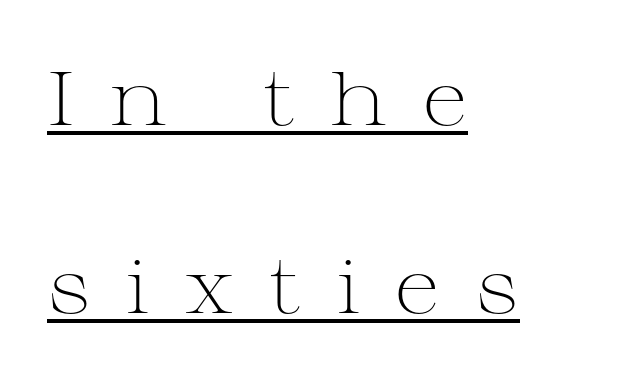
{"serif": "yes", "italic": "no", "bold": "no", "weight": "light", "width": "wide", "stroke_contrast": "medium", "x_height": "medium", "monospaced": "no", "underline": "yes", "align": "left", "line_spacing": "loose", "line_spacing_ratio": 2.48, "letter_spacing": "wide", "letter_spacing_em": 0.46, "glyph_px": 76}
